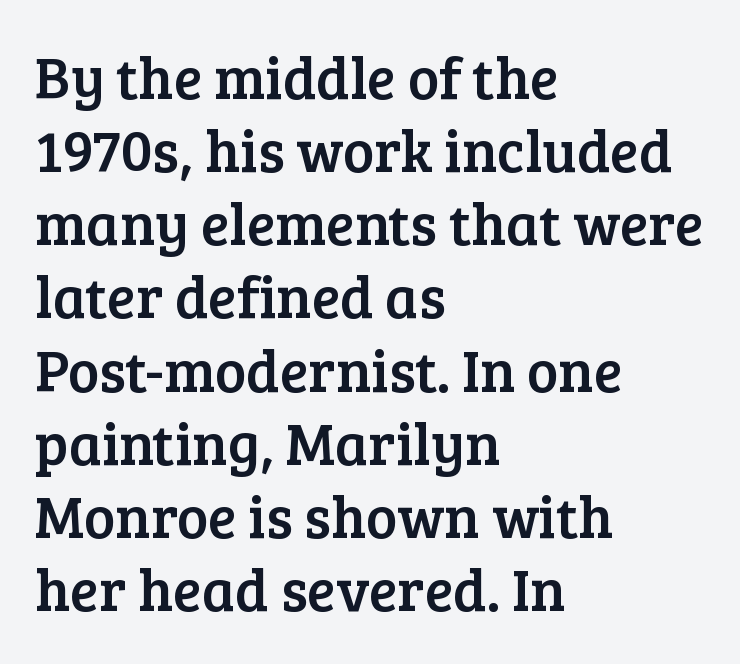
Posture: vertical. Do the characters align in a grid? No, the font is proportional. Check under the words: just untouched page. The passage shown is typeset with a serif family. Does extra space separate the letters? No, they use regular spacing.
